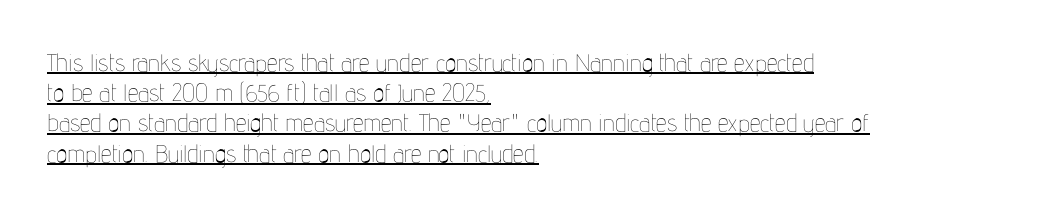
Interline gaps are of average width in this sample. The letterforms sit at book weight or below. Notice how the passage keeps a crisp vertical edge on the left only. Caption: lettering with a line underneath.
